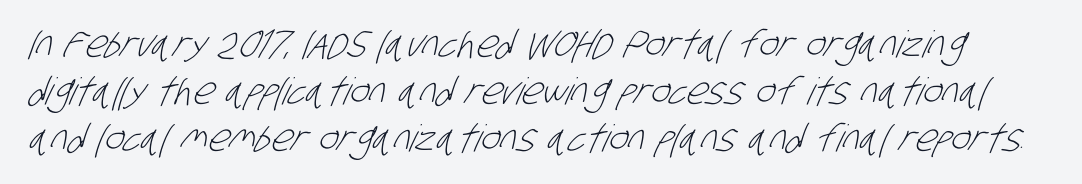
The image shows 37 px light, condensed sans-serif type; set normal line spacing (1.27x), normal letter spacing, not underlined; low stroke contrast and a large x-height.
